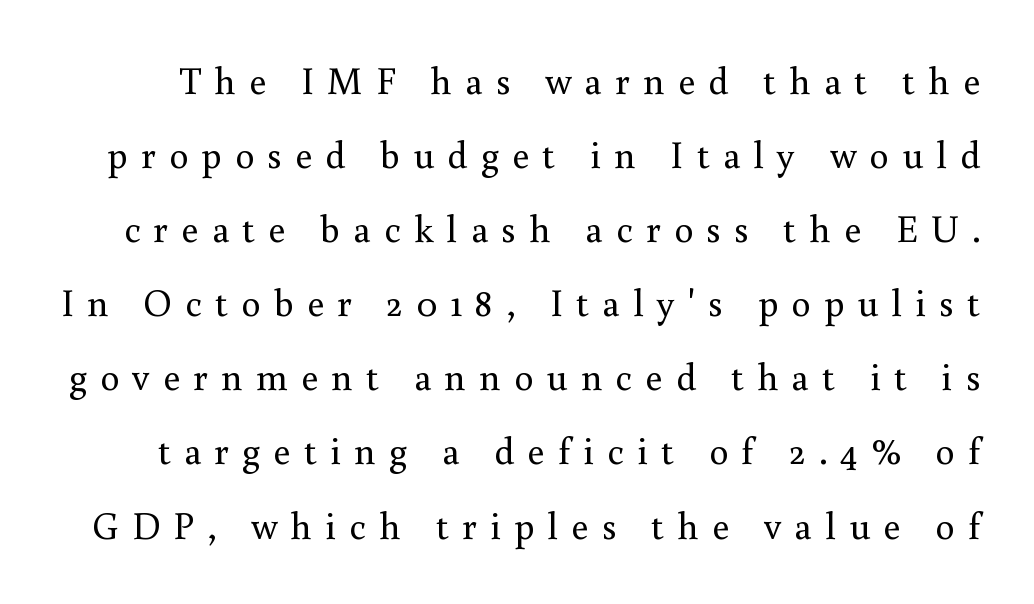
The letters advance in unequal steps, a hallmark of proportional type. Descenders hang freely into open space. Spacing between characters has been opened up far beyond the box default. The passage shown stacks its lines with a broad gap. The characters display serif detailing at their extremities.
